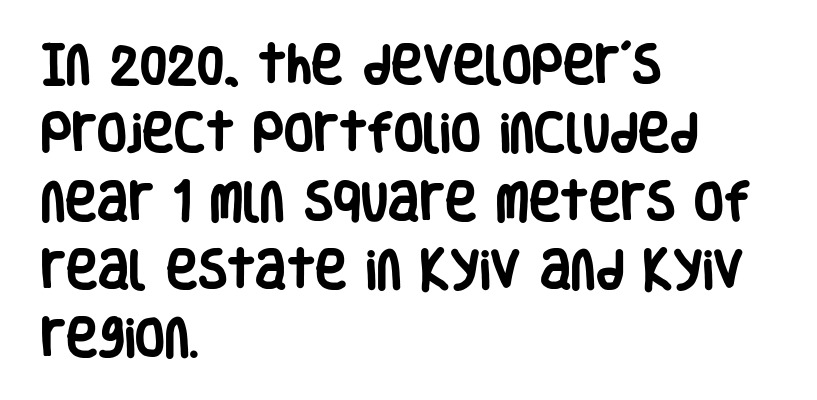
The image shows 43 px heavy, condensed sans-serif type, upright; set left-aligned, normal line spacing (1.59x), normal letter spacing, not underlined; low stroke contrast and a large x-height.
